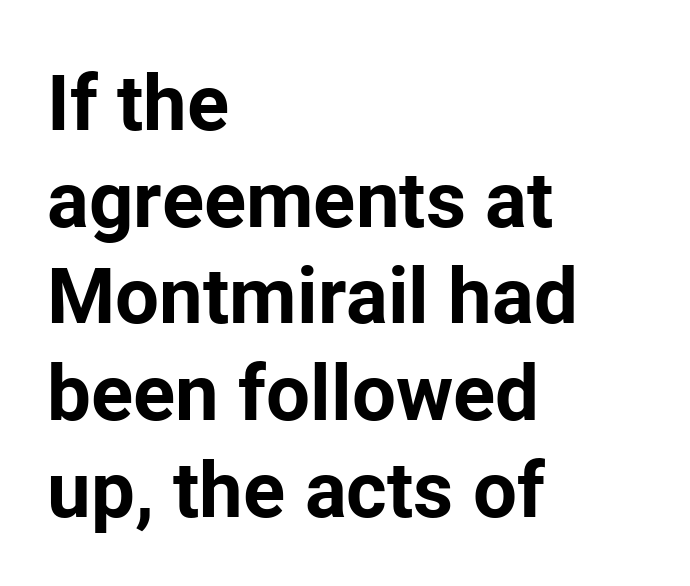
{"serif": "no", "italic": "no", "bold": "yes", "weight": "bold", "width": "normal", "stroke_contrast": "low", "x_height": "medium", "monospaced": "no", "underline": "no", "align": "left", "line_spacing_ratio": 1.24, "letter_spacing": "normal", "letter_spacing_em": 0.0, "glyph_px": 78}
